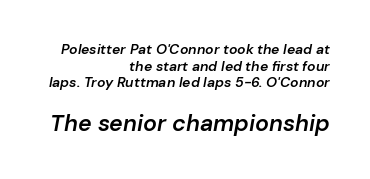
The image shows 23 px text type, italic (leaning right); set right-aligned, line spacing 1.19x, normal letter spacing, not underlined; the second (bottom) block is 1.64x larger.
